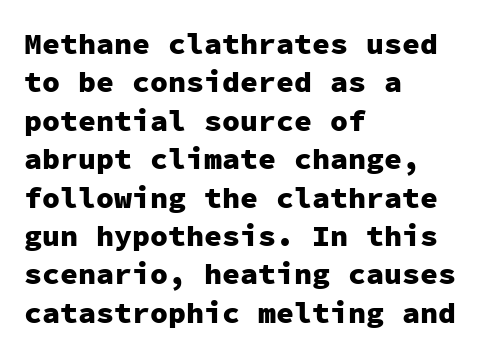
Italic: no, the glyphs are upright roman. Vertical spacing — default. These lines are rendered in a fixed-pitch font. Caption: standard tracking, unaltered. The glyphs in this specimen are sans serif. Plenty of ink on the page — the face is bold.
